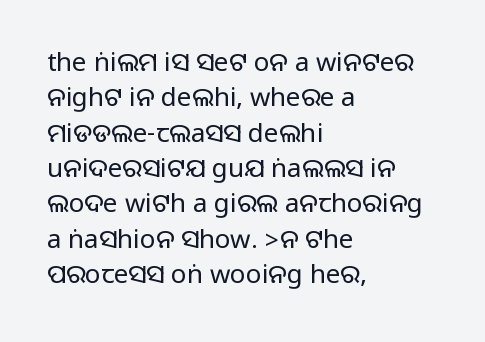
The passage shown stacks its lines at a standard gap. These lines stack with their left ends in a neat column. A roman cut, with each character standing at attention. Caption: standard tracking, unaltered. Words float on clear page, feet unadorned.
